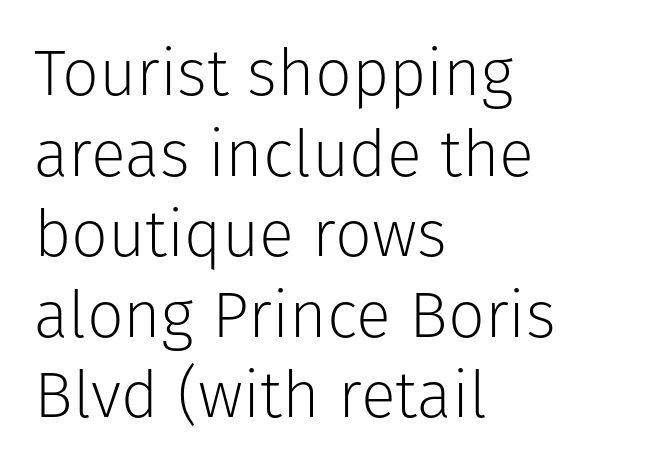
A bare baseline throughout the passage. The typesetting does not lean heavy: it is not bold. The rendering keeps characters at their native spacing. You can tell from the bare stems that sans-serif type was used.
